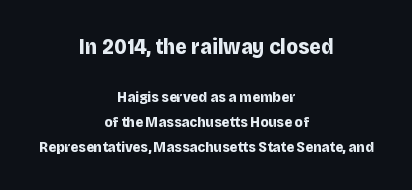
The image shows 22 px bold type, upright; set centered, normal line spacing (1.68x), normal letter spacing, not underlined; the first (top) block is 1.47x larger.
